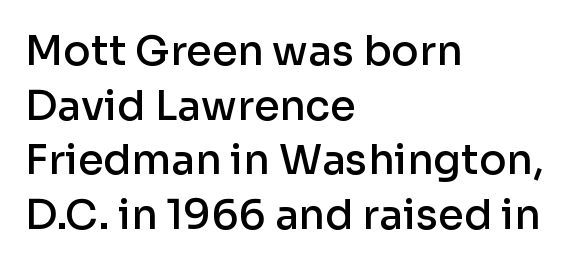
{"serif": "no", "italic": "no", "bold": "semi", "weight": "semibold", "width": "normal", "stroke_contrast": "low", "x_height": "medium", "monospaced": "no", "underline": "no", "align": "left", "line_spacing": "normal", "line_spacing_ratio": 1.33, "letter_spacing": "normal", "letter_spacing_em": 0.0, "glyph_px": 41}
